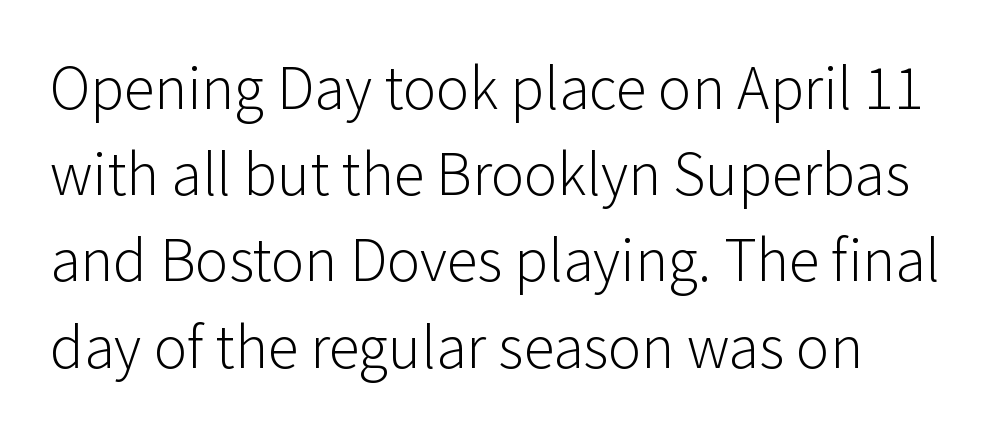
{"serif": "no", "italic": "no", "bold": "no", "weight": "light", "width": "normal", "stroke_contrast": "low", "x_height": "medium", "monospaced": "no", "underline": "no", "line_spacing": "normal", "line_spacing_ratio": 1.39, "letter_spacing": "normal", "letter_spacing_em": 0.0, "glyph_px": 62}
